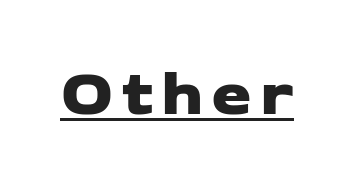
Q: Is the typeface a serif or a sans-serif typeface? A: Sans-serif.
Q: Is the text underlined? A: Yes.
Q: Width (condensed, normal, or wide)? A: Wide.
Q: Stroke contrast? A: Low.
Q: x-height? A: Medium.
Q: Monospaced? A: No.
